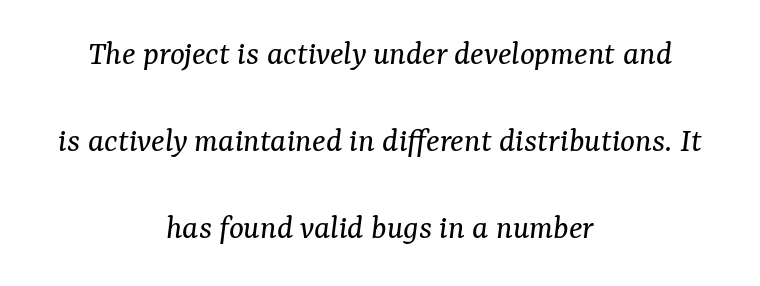
The space between consecutive lines is lavish. The rag falls on both sides of this text block equally. It's the slanting kind of type. The face looks like a standard text weight, possibly lighter.
